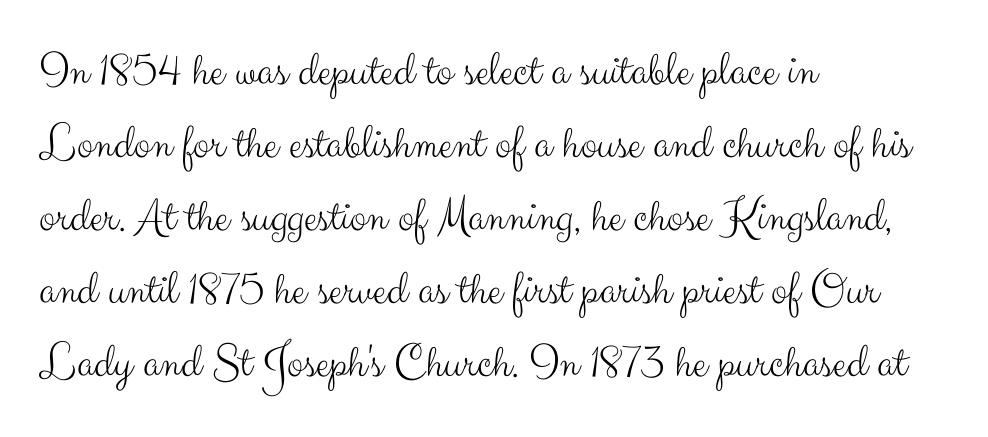
The image shows 49 px light sans-serif type; set left-aligned, normal line spacing (1.49x), normal letter spacing, not underlined; medium stroke contrast and a small x-height.
